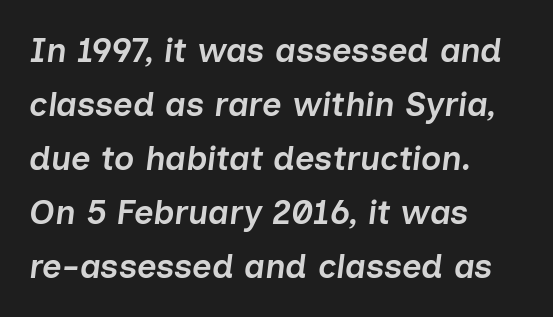
The image shows 34 px semibold type, italic (leaning right); set left-aligned, normal line spacing (1.59x), normal letter spacing, not underlined; low stroke contrast and a medium x-height.
